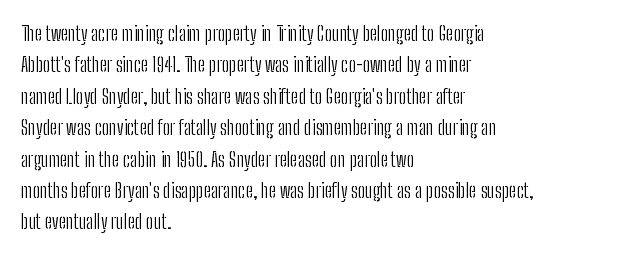
{"italic": "no", "bold": "no", "underline": "no", "align": "left", "line_spacing": "normal", "line_spacing_ratio": 1.57, "letter_spacing": "normal", "letter_spacing_em": 0.0, "glyph_px": 20}
